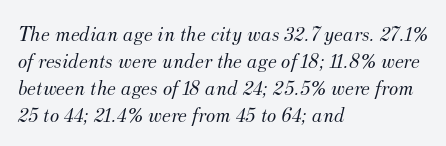
This rendering features lettering with no underline. Stroke mass is kept to a normal reading level or below. The ragged edge is on the right, which tells us the setting is flush left. The letters are slanted; this is an italic face. These lines keep a tight, regular rhythm from letter to letter.
